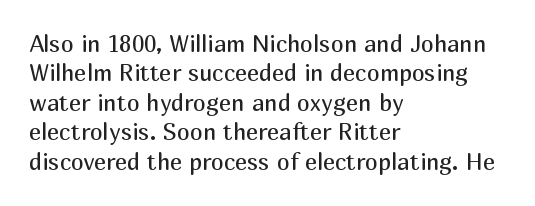
Q: Is the text bold? A: No.
Q: Is the text italic (slanted)? A: No, it is upright.
Q: Is the text underlined? A: No.
Q: How is the paragraph aligned? A: Left-aligned.
Q: Is the spacing between letters normal or unusually wide? A: Normal.
Q: Is the spacing between lines tight, normal or loose? A: Normal.
